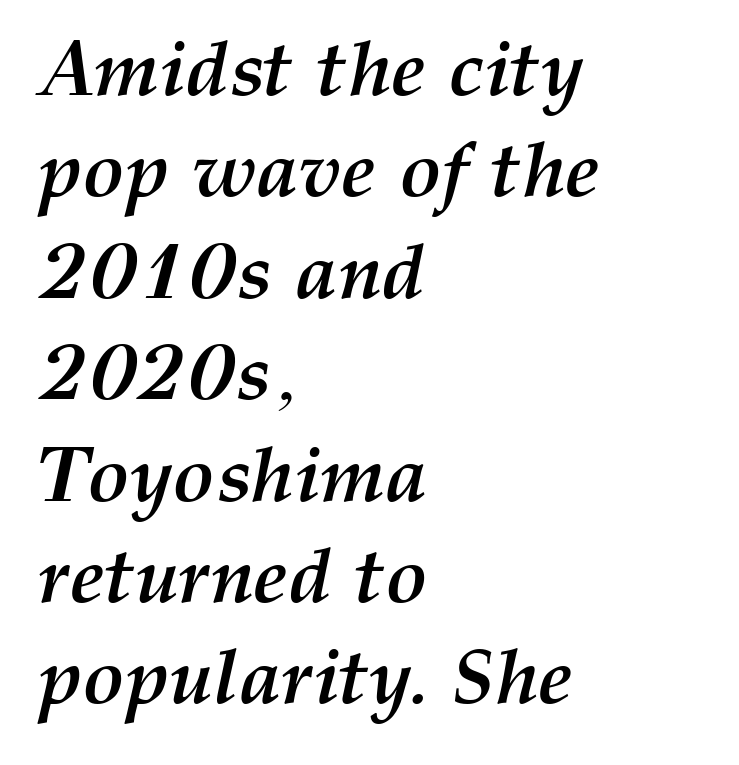
The image shows 78 px semibold type, italic (leaning right); set left-aligned, normal line spacing (1.3x), normal letter spacing, not underlined; medium stroke contrast and a medium x-height.
